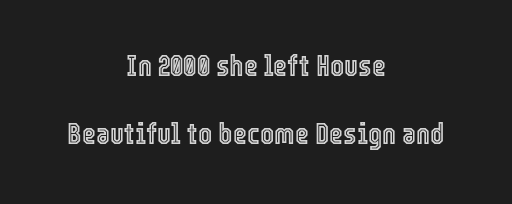
The image shows 30 px condensed type, upright; set centered, loose line spacing (2.27x), normal letter spacing, not underlined; a medium x-height.
